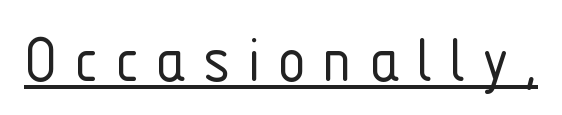
The image shows 72 px light, condensed sans-serif type, upright; set unusually wide letter spacing (+0.23 em), underlined; low stroke contrast and a medium x-height.
